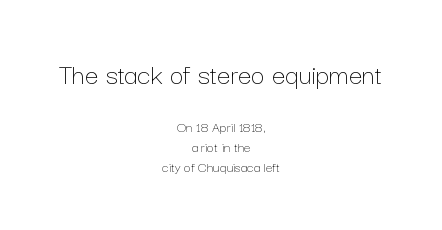
{"italic": "no", "bold": "no", "weight": "thin", "width": "normal", "stroke_contrast": "low", "x_height": "medium", "monospaced": "no", "underline": "no", "align": "center", "line_spacing": "normal", "line_spacing_ratio": 1.34, "letter_spacing": "normal", "letter_spacing_em": 0.0, "larger_block": "first", "size_ratio": 2.0, "glyph_px": 30}
